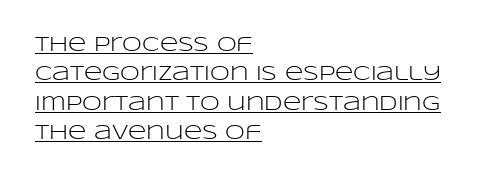
The image shows 20 px text type, upright; set left-aligned, normal line spacing (1.47x), normal letter spacing, underlined.
